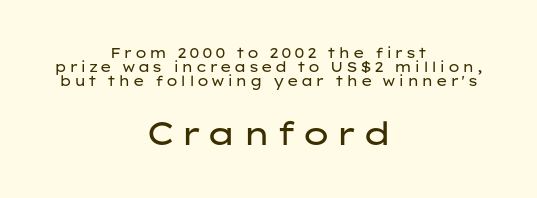
The image shows 33 px regular-weight, wide sans-serif type, upright; set centered, tight line spacing (0.99x), not underlined; the second (bottom) block is 2.36x larger; low stroke contrast and a medium x-height.
